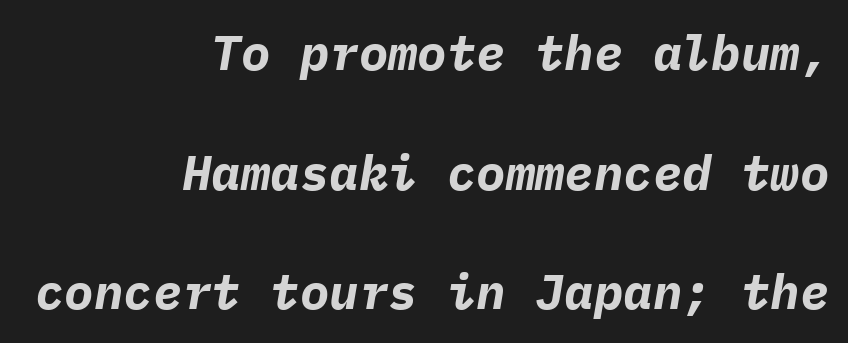
The image shows 49 px bold type, italic (leaning right), monospaced; set right-aligned, loose line spacing (2.44x), normal letter spacing, not underlined; low stroke contrast and a medium x-height.
